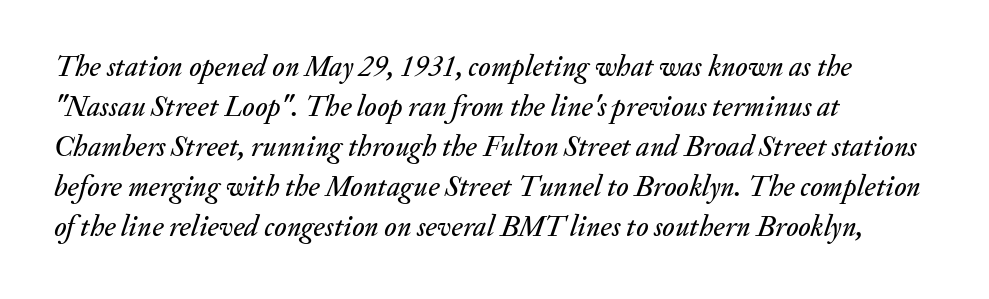
{"italic": "yes", "lean": "right", "slant_degrees": 20, "width": "normal", "stroke_contrast": "medium", "x_height": "small", "monospaced": "no", "underline": "no", "align": "left", "line_spacing": "normal", "line_spacing_ratio": 1.38, "letter_spacing": "normal", "letter_spacing_em": 0.0, "glyph_px": 29}
